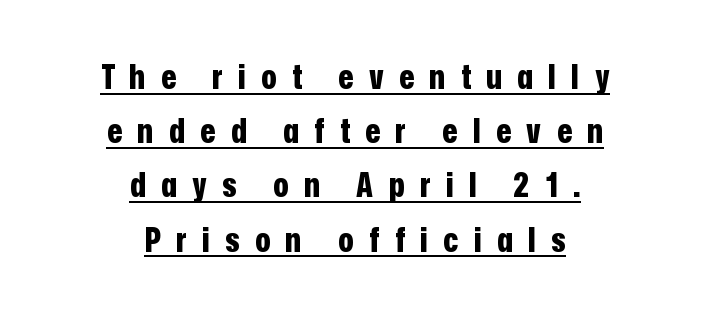
You can see a thin bar hugging the bottom of the glyphs. The letterforms stand isolated, each surrounded by extra space. The passage shown is emphatically bold. Regarding serifs, this sample does without them. The face used here is proportionally spaced, like ordinary book or web type.
